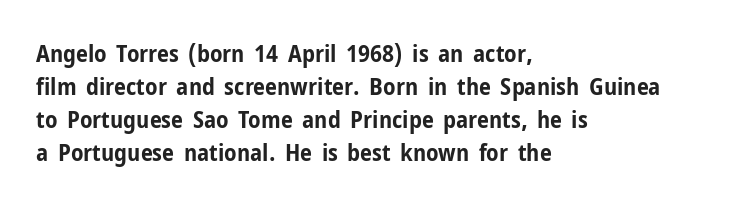
The image shows 24 px bold type, upright; set left-aligned, normal line spacing (1.37x), normal letter spacing, not underlined.
